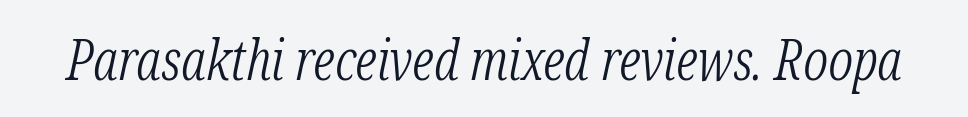
{"serif": "yes", "italic": "yes", "lean": "right", "slant_degrees": 12, "bold": "no", "weight": "light", "width": "condensed", "stroke_contrast": "low", "x_height": "medium", "monospaced": "no", "underline": "no", "letter_spacing": "normal", "letter_spacing_em": 0.0, "glyph_px": 56}
